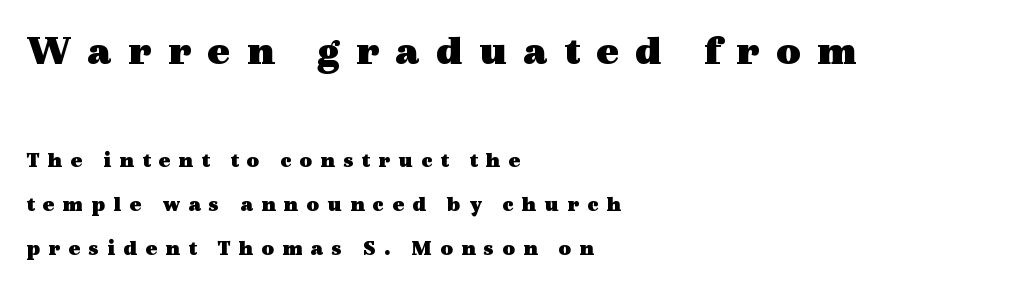
{"serif": "yes", "italic": "no", "bold": "yes", "weight": "heavy", "width": "wide", "x_height": "medium", "monospaced": "no", "underline": "no", "align": "left", "line_spacing": "loose", "line_spacing_ratio": 2.01, "letter_spacing": "wide", "letter_spacing_em": 0.37, "larger_block": "first", "size_ratio": 1.95, "glyph_px": 43}
